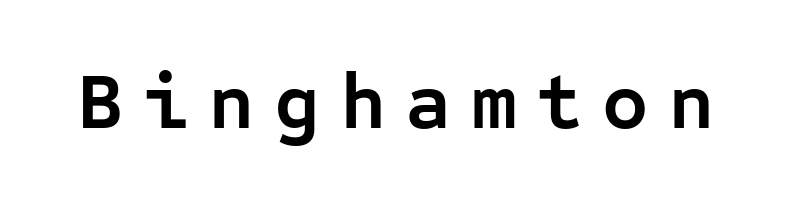
The image shows 80 px semibold sans-serif type, upright, monospaced; set unusually wide letter spacing (+0.24 em), not underlined; low stroke contrast and a medium x-height.
